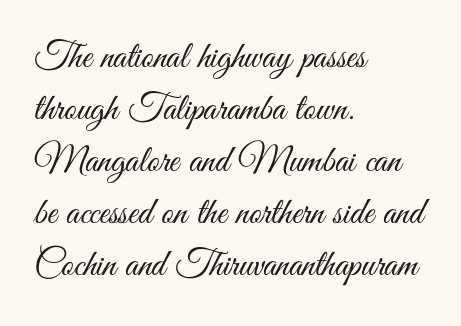
The text block is weighted toward the left margin, trailing off unevenly rightward. Underline: absent. No extra ink here — the face is not bold. The leading is moderate, giving the passage an even texture. The face used here is proportionally spaced, like ordinary book or web type.
